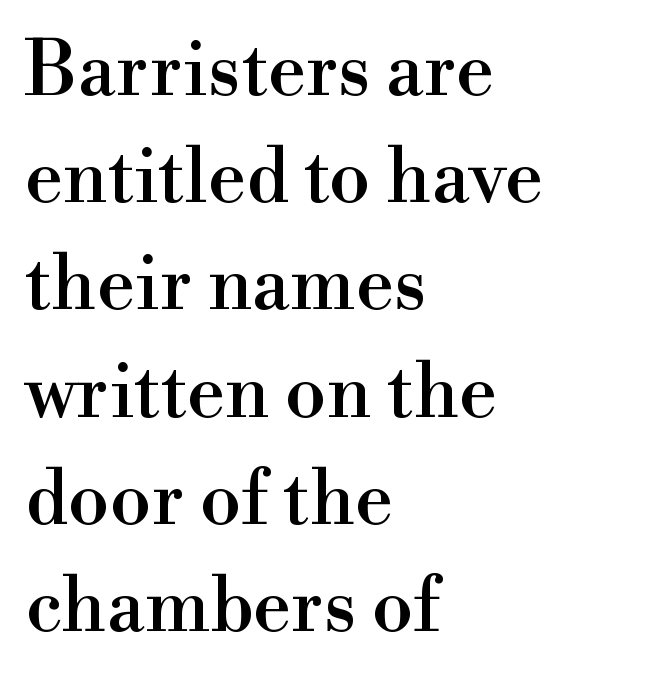
Do the characters align in a grid? No, the font is proportional. Small tapered or slab feet sit at the stroke ends, so this counts as serif. Glyph-to-glyph distance matches everyday printed text. Where is the straight margin? On the left.
